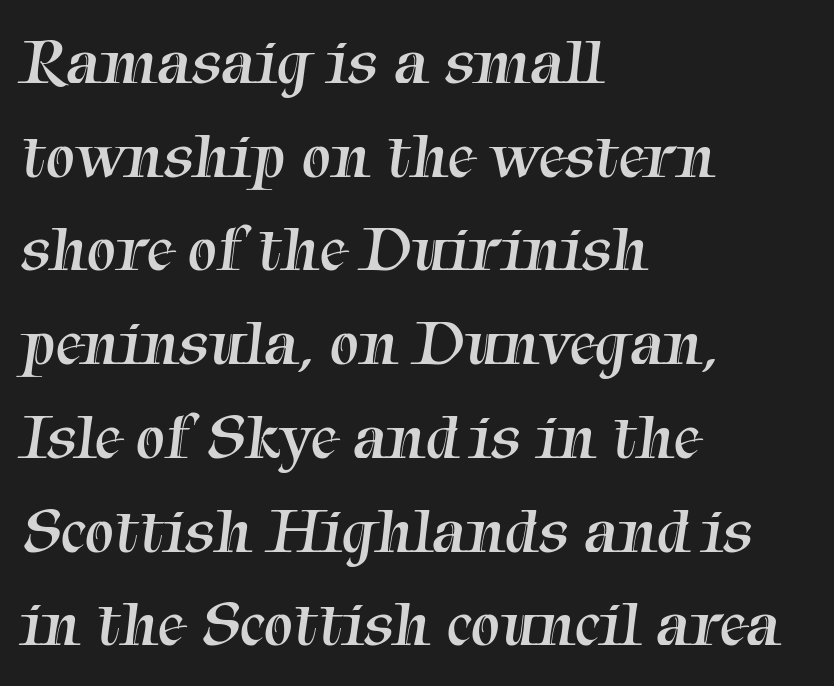
Q: Is the text bold? A: No.
Q: Is the typeface a serif or a sans-serif typeface? A: Serif.
Q: Is the text underlined? A: No.
Q: How is the paragraph aligned? A: Left-aligned.
Q: Is the spacing between letters normal or unusually wide? A: Normal.
Q: Is the spacing between lines tight, normal or loose? A: Normal.
Q: Width (condensed, normal, or wide)? A: Normal.
Q: Stroke contrast? A: Medium.
Q: x-height? A: Medium.
Q: Monospaced? A: No.
